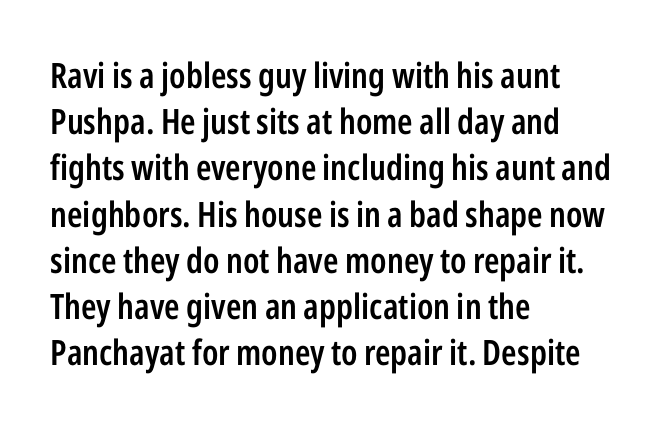
Q: Is the text bold? A: Semi-bold.
Q: Is the text italic (slanted)? A: No, it is upright.
Q: Is the typeface a serif or a sans-serif typeface? A: Sans-serif.
Q: Is the text underlined? A: No.
Q: How is the paragraph aligned? A: Left-aligned.
Q: Is the spacing between letters normal or unusually wide? A: Normal.
Q: Is the spacing between lines tight, normal or loose? A: Normal.
Q: Width (condensed, normal, or wide)? A: Condensed.
Q: Stroke contrast? A: Low.
Q: x-height? A: Medium.
Q: Monospaced? A: No.
